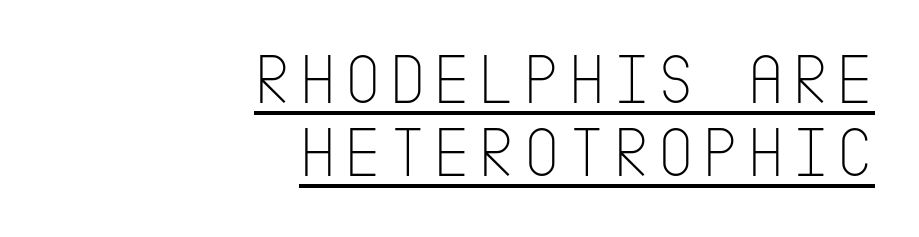
Q: Is the text bold? A: No.
Q: Is the text italic (slanted)? A: No, it is upright.
Q: Is the typeface a serif or a sans-serif typeface? A: Sans-serif.
Q: Is the text underlined? A: Yes.
Q: How is the paragraph aligned? A: Right-aligned.
Q: Is the spacing between lines tight, normal or loose? A: Tight.
Q: Width (condensed, normal, or wide)? A: Condensed.
Q: Stroke contrast? A: Low.
Q: x-height? A: Large.
